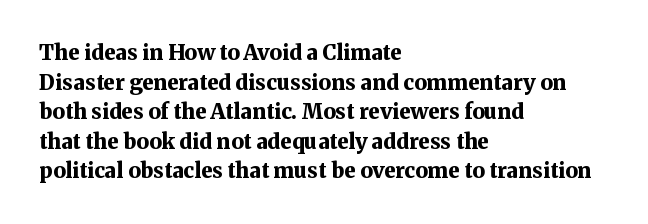
The vertical gap from one line to the next is medium. Beneath every word, the page is bare. Nothing unusual about the tracking: characters are spaced as the font intends. Its strokes are broad and dark, the hallmark of bold type. This sample uses an upright cut, with every glyph sitting square on the baseline. If you drew a ruler down the left edge, every line would touch it.
